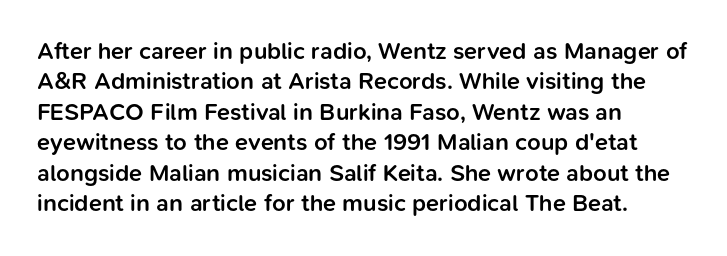
Q: Is the text bold? A: Semi-bold.
Q: Is the text italic (slanted)? A: No, it is upright.
Q: Is the text underlined? A: No.
Q: How is the paragraph aligned? A: Left-aligned.
Q: Is the spacing between letters normal or unusually wide? A: Normal.
Q: Is the spacing between lines tight, normal or loose? A: Normal.
